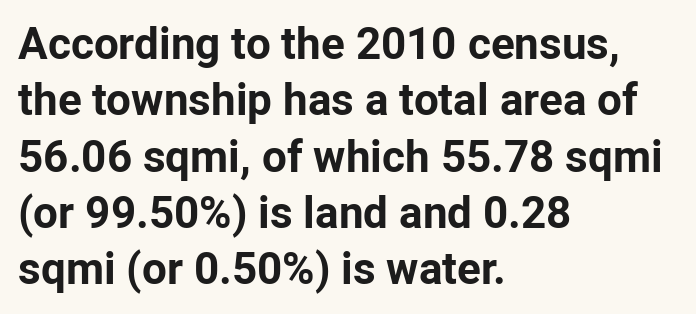
Q: Is the text bold? A: Yes.
Q: Is the text italic (slanted)? A: No, it is upright.
Q: Is the typeface a serif or a sans-serif typeface? A: Sans-serif.
Q: Is the text underlined? A: No.
Q: How is the paragraph aligned? A: Left-aligned.
Q: Is the spacing between letters normal or unusually wide? A: Normal.
Q: Is the spacing between lines tight, normal or loose? A: Normal.
Q: Width (condensed, normal, or wide)? A: Normal.
Q: Stroke contrast? A: Low.
Q: x-height? A: Medium.
Q: Monospaced? A: No.
